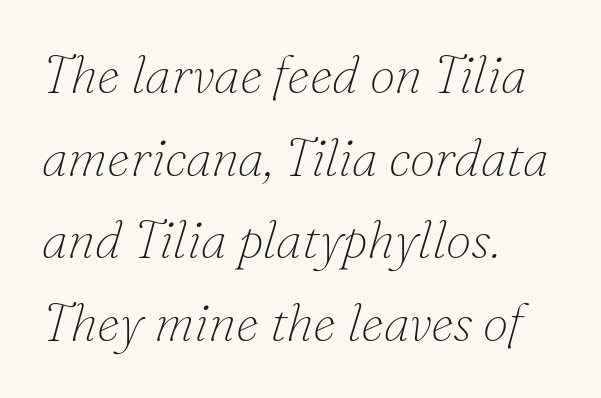
The image shows 52 px thin serif type, italic (leaning right); set left-aligned, normal line spacing (1.59x), normal letter spacing, not underlined; low stroke contrast and a small x-height.
